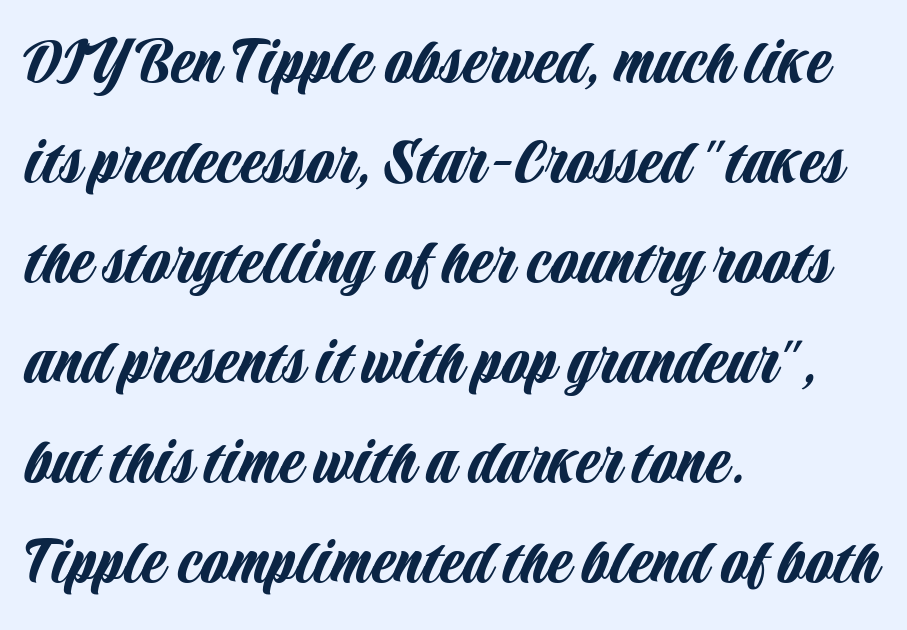
Q: Is the text italic (slanted)? A: Yes.
Q: Is the typeface a serif or a sans-serif typeface? A: Sans-serif.
Q: Is the text underlined? A: No.
Q: How is the paragraph aligned? A: Left-aligned.
Q: Is the spacing between letters normal or unusually wide? A: Normal.
Q: Is the spacing between lines tight, normal or loose? A: Normal.
Q: Width (condensed, normal, or wide)? A: Condensed.
Q: Stroke contrast? A: Low.
Q: x-height? A: Large.
Q: Monospaced? A: No.
